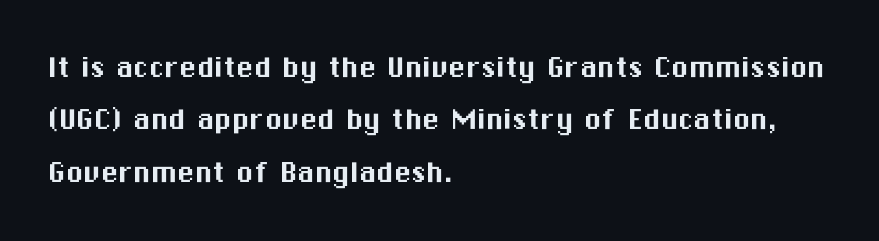
Q: Is the text italic (slanted)? A: No, it is upright.
Q: Is the typeface a serif or a sans-serif typeface? A: Sans-serif.
Q: Is the text underlined? A: No.
Q: How is the paragraph aligned? A: Left-aligned.
Q: Is the spacing between letters normal or unusually wide? A: Normal.
Q: Is the spacing between lines tight, normal or loose? A: Normal.
Q: Width (condensed, normal, or wide)? A: Normal.
Q: Stroke contrast? A: Medium.
Q: x-height? A: Medium.
Q: Monospaced? A: No.
